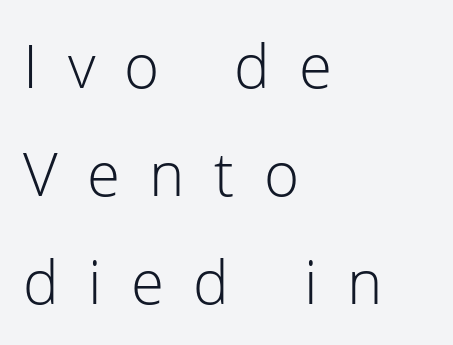
Q: Is the text bold? A: No.
Q: Is the text italic (slanted)? A: No, it is upright.
Q: Is the typeface a serif or a sans-serif typeface? A: Sans-serif.
Q: Is the text underlined? A: No.
Q: How is the paragraph aligned? A: Left-aligned.
Q: Is the spacing between letters normal or unusually wide? A: Unusually wide.
Q: Width (condensed, normal, or wide)? A: Normal.
Q: Stroke contrast? A: Low.
Q: x-height? A: Medium.
Q: Monospaced? A: No.
